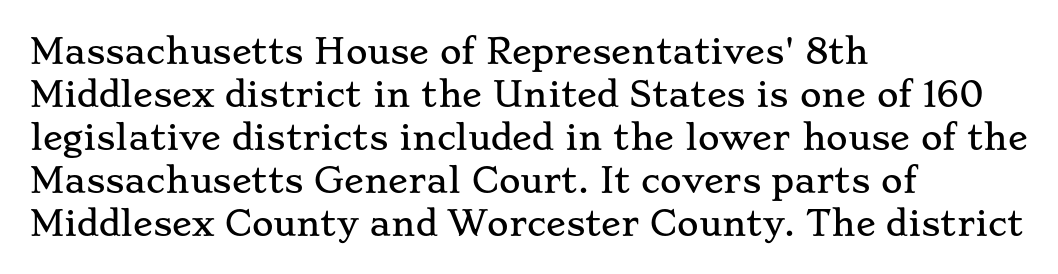
The image shows 33 px wide serif type, upright; set left-aligned, normal line spacing (1.3x), normal letter spacing, not underlined; low stroke contrast and a small x-height.
